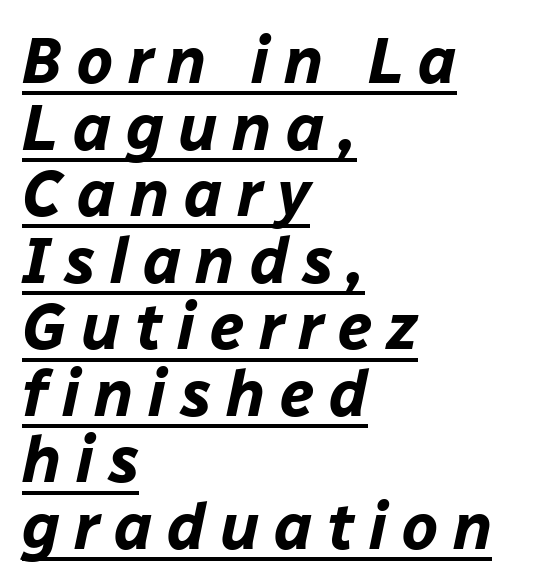
{"italic": "yes", "lean": "right", "slant_degrees": 12, "bold": "yes", "weight": "bold", "width": "normal", "stroke_contrast": "low", "x_height": "medium", "monospaced": "no", "underline": "yes", "align": "left", "line_spacing": "tight", "line_spacing_ratio": 1.04, "letter_spacing": "wide", "letter_spacing_em": 0.23, "glyph_px": 64}
